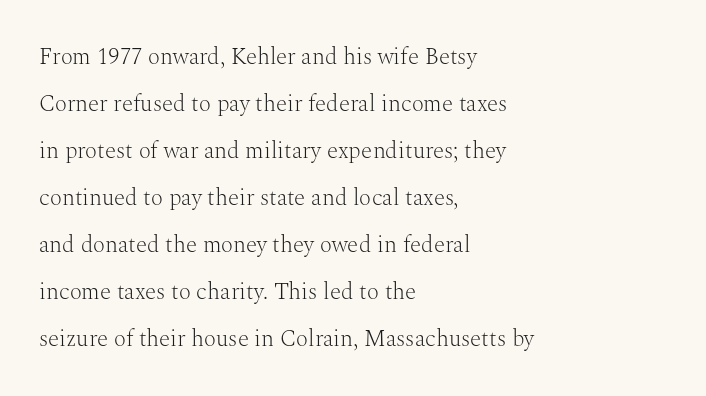
Q: Is the text bold? A: No.
Q: Is the text italic (slanted)? A: No, it is upright.
Q: Is the text underlined? A: No.
Q: How is the paragraph aligned? A: Left-aligned.
Q: Is the spacing between letters normal or unusually wide? A: Normal.
Q: Is the spacing between lines tight, normal or loose? A: Loose.
